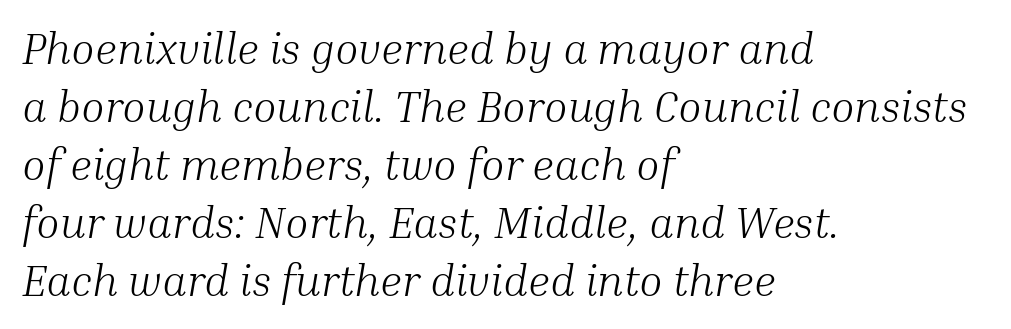
Q: Is the text bold? A: No.
Q: Is the text italic (slanted)? A: Yes, it leans right by about 10 degrees.
Q: Is the typeface a serif or a sans-serif typeface? A: Serif.
Q: Is the text underlined? A: No.
Q: How is the paragraph aligned? A: Left-aligned.
Q: Is the spacing between letters normal or unusually wide? A: Normal.
Q: Is the spacing between lines tight, normal or loose? A: Normal.
Q: Width (condensed, normal, or wide)? A: Normal.
Q: Stroke contrast? A: Medium.
Q: x-height? A: Medium.
Q: Monospaced? A: No.
